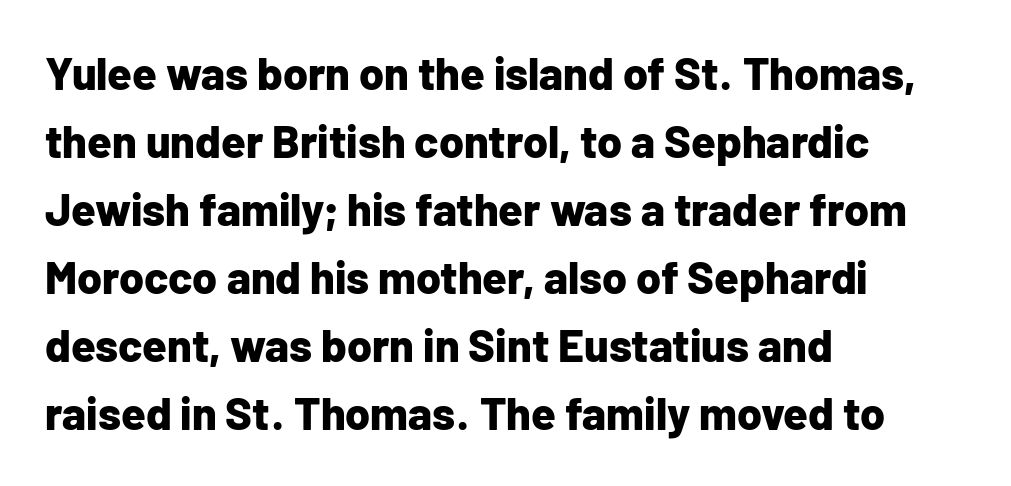
The letters are bold, with thick, heavy strokes. The glyphs are unaccompanied by any horizontal stroke below them. Character widths vary here, with narrow letters taking less room than wide ones. Every stem runs plumb, perpendicular to the baseline.
